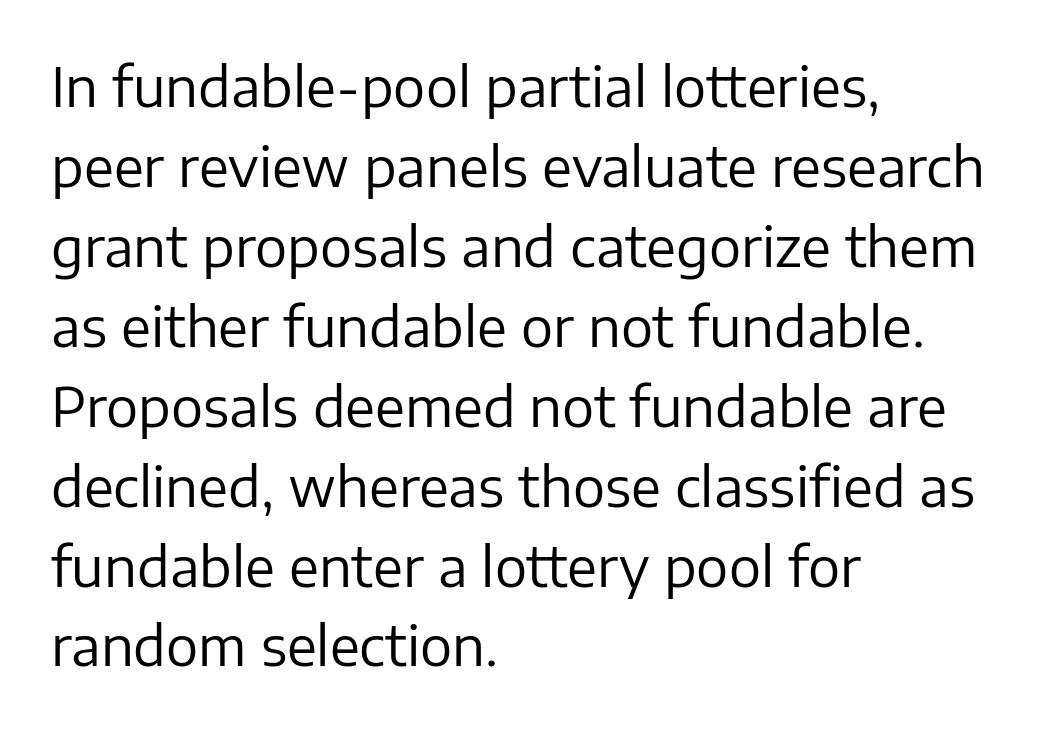
{"serif": "no", "italic": "no", "bold": "no", "weight": "regular", "width": "normal", "stroke_contrast": "low", "x_height": "medium", "monospaced": "no", "underline": "no", "align": "left", "line_spacing": "normal", "line_spacing_ratio": 1.48, "letter_spacing": "normal", "letter_spacing_em": 0.0, "glyph_px": 54}
